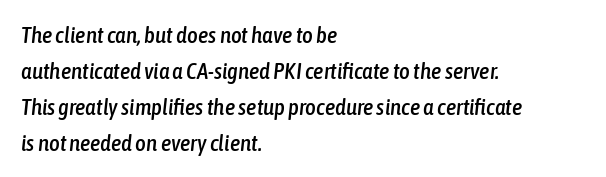
Q: Is the text italic (slanted)? A: Yes, it leans right by about 6 degrees.
Q: Is the text underlined? A: No.
Q: How is the paragraph aligned? A: Left-aligned.
Q: Is the spacing between letters normal or unusually wide? A: Normal.
Q: Is the spacing between lines tight, normal or loose? A: Normal.
